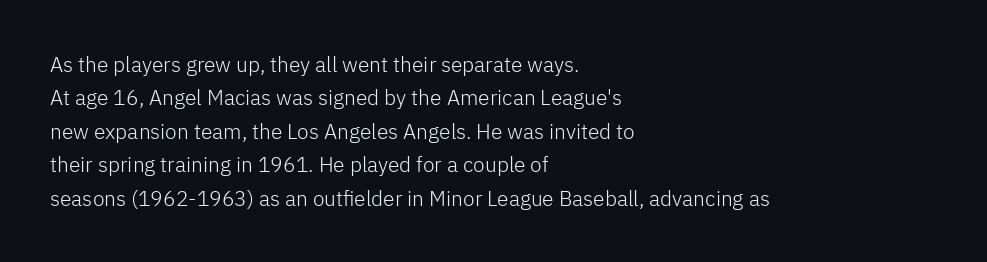
Q: Is the text bold? A: No.
Q: Is the text italic (slanted)? A: No, it is upright.
Q: Is the text underlined? A: No.
Q: How is the paragraph aligned? A: Left-aligned.
Q: Is the spacing between letters normal or unusually wide? A: Normal.
Q: Is the spacing between lines tight, normal or loose? A: Normal.
